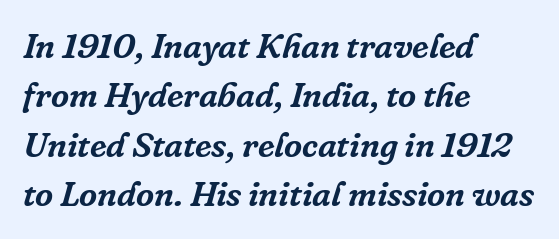
Q: Is the text italic (slanted)? A: Yes, it leans right by about 16 degrees.
Q: Is the typeface a serif or a sans-serif typeface? A: Serif.
Q: Is the text underlined? A: No.
Q: How is the paragraph aligned? A: Left-aligned.
Q: Is the spacing between letters normal or unusually wide? A: Normal.
Q: Is the spacing between lines tight, normal or loose? A: Normal.
Q: Width (condensed, normal, or wide)? A: Normal.
Q: Stroke contrast? A: Low.
Q: x-height? A: Medium.
Q: Monospaced? A: No.
